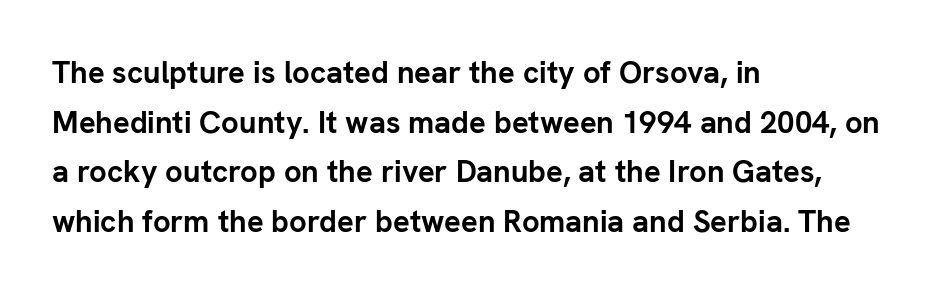
Q: Is the text bold? A: Yes.
Q: Is the text italic (slanted)? A: No, it is upright.
Q: Is the typeface a serif or a sans-serif typeface? A: Sans-serif.
Q: Is the text underlined? A: No.
Q: How is the paragraph aligned? A: Left-aligned.
Q: Is the spacing between letters normal or unusually wide? A: Normal.
Q: Is the spacing between lines tight, normal or loose? A: Normal.
Q: Width (condensed, normal, or wide)? A: Normal.
Q: Stroke contrast? A: Low.
Q: x-height? A: Medium.
Q: Monospaced? A: No.
